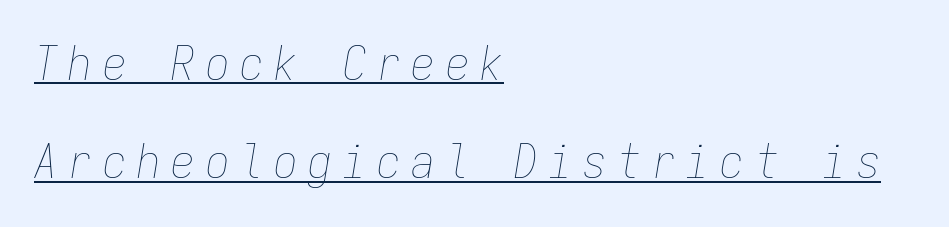
Q: Is the text bold? A: No.
Q: Is the text italic (slanted)? A: Yes, it leans right by about 9 degrees.
Q: Is the text underlined? A: Yes.
Q: How is the paragraph aligned? A: Left-aligned.
Q: Is the spacing between letters normal or unusually wide? A: Unusually wide.
Q: Is the spacing between lines tight, normal or loose? A: Loose.
Q: Width (condensed, normal, or wide)? A: Condensed.
Q: Stroke contrast? A: Low.
Q: x-height? A: Medium.
Q: Monospaced? A: Yes.
